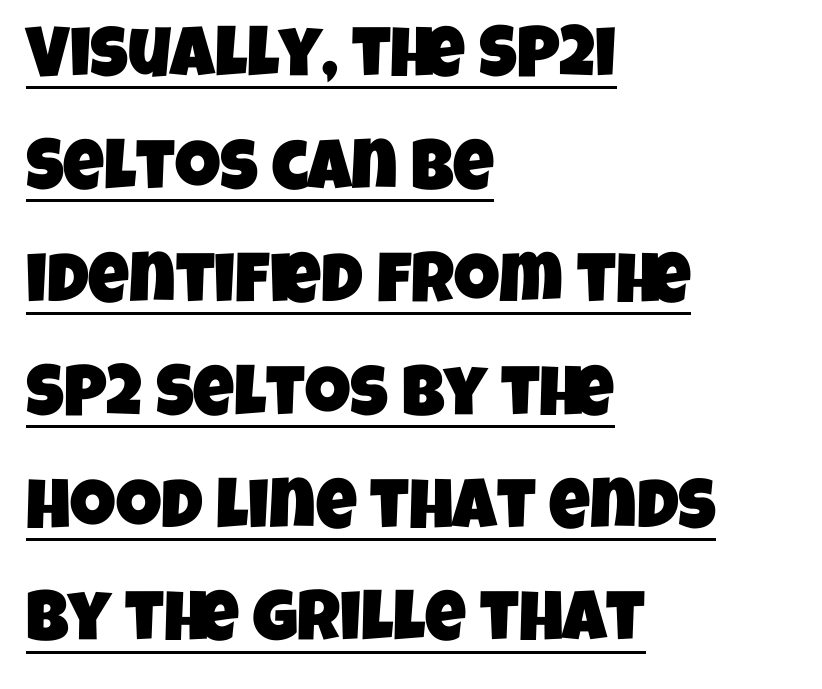
The image shows 71 px condensed sans-serif type; set left-aligned, normal line spacing (1.59x), normal letter spacing, underlined; low stroke contrast and a large x-height.
